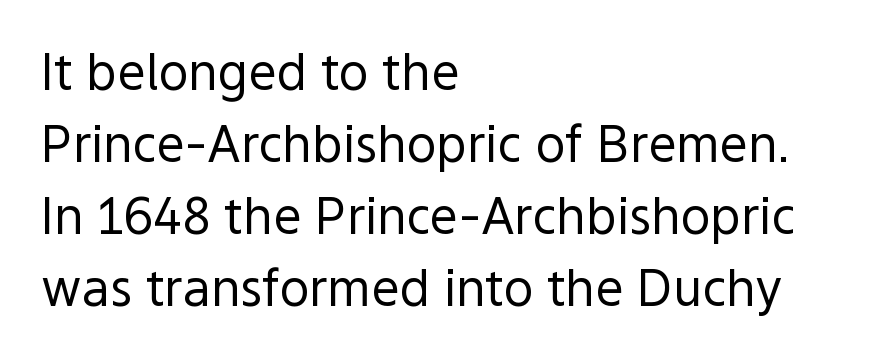
Here the designer chose a conventional face with non-uniform glyph widths. Type without underlining. Normally led — the rows are evenly, conventionally spaced. The letters carry no serifs — their stems end cleanly without finishing strokes. The font's upright variant was chosen for this text. Glyph-to-glyph distance matches everyday printed text.
